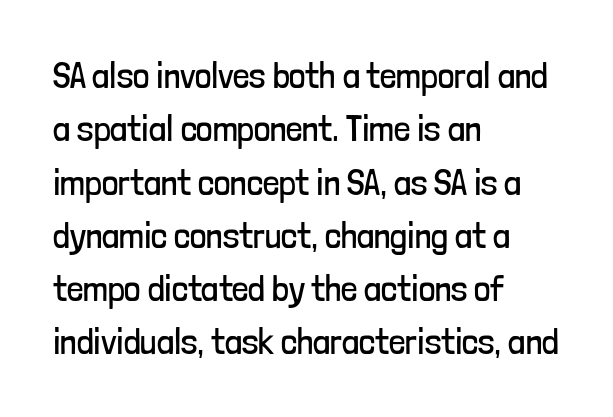
The image shows 36 px regular-weight, condensed sans-serif type, upright; set left-aligned, normal line spacing (1.48x), normal letter spacing, not underlined; low stroke contrast and a medium x-height.
